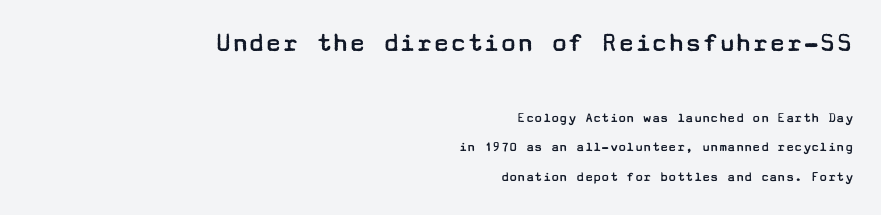
Compared with typical paragraphs, the rows here are farther apart. Letters rest on an invisible, unmarked baseline. It's the straight-up-and-down kind of type. Typographically, this falls in the sans-serif category.
